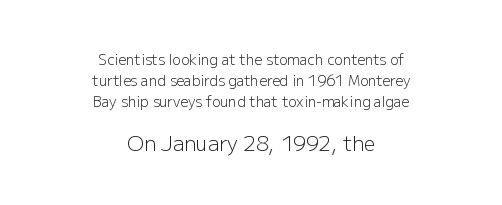
Q: Is the text bold? A: No.
Q: Is the text italic (slanted)? A: No, it is upright.
Q: Is the text underlined? A: No.
Q: How is the paragraph aligned? A: Centered.
Q: Is the spacing between letters normal or unusually wide? A: Normal.
Q: Is the spacing between lines tight, normal or loose? A: Normal.
Q: Which block of text is set in a larger size, the first (top) or the second (bottom)? A: The second (bottom) one.
